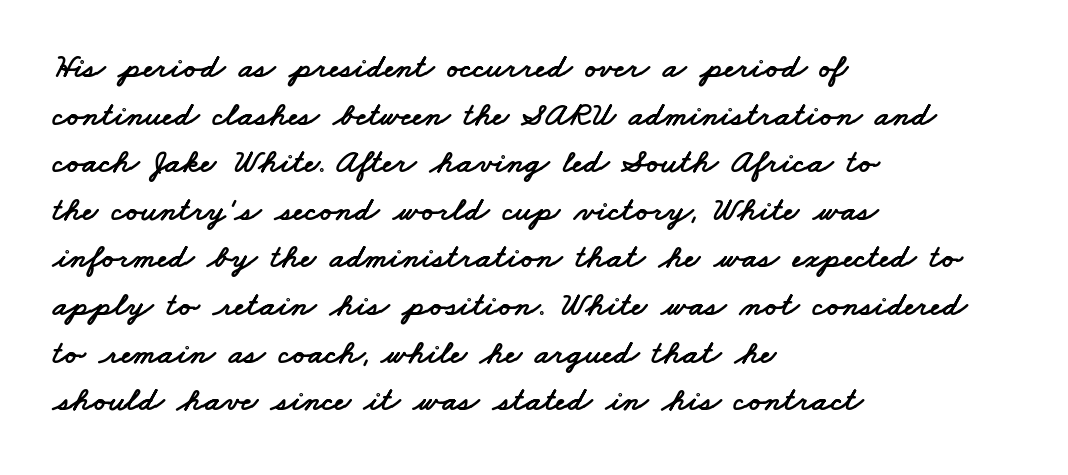
Nothing sits at the stroke ends, so this counts as sans-serif. The face used here is proportionally spaced, like ordinary book or web type. Descenders hang freely into open space. The setting favours the left margin, as ordinary paragraphs usually do. You could call the tracking neutral — neither tight nor loose.
